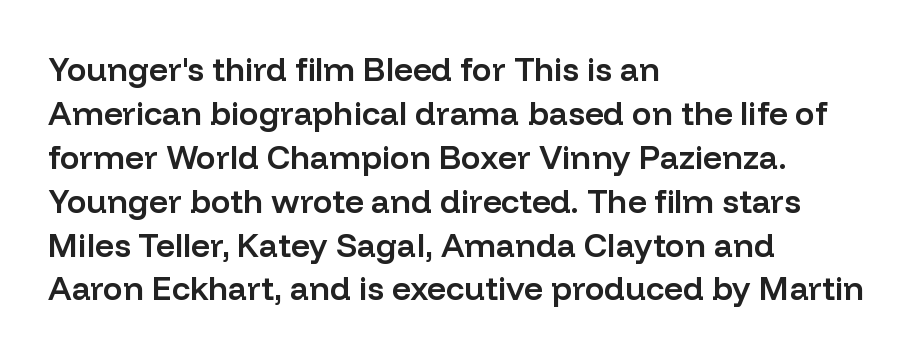
{"serif": "no", "italic": "no", "bold": "semi", "weight": "semibold", "width": "normal", "stroke_contrast": "low", "x_height": "medium", "monospaced": "no", "underline": "no", "align": "left", "line_spacing": "normal", "line_spacing_ratio": 1.33, "letter_spacing": "normal", "letter_spacing_em": 0.0, "glyph_px": 33}
